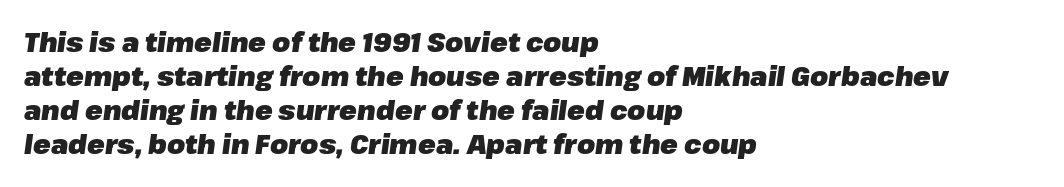
The image shows 26 px bold type, italic (leaning right); set left-aligned, normal line spacing (1.31x), normal letter spacing, not underlined.
